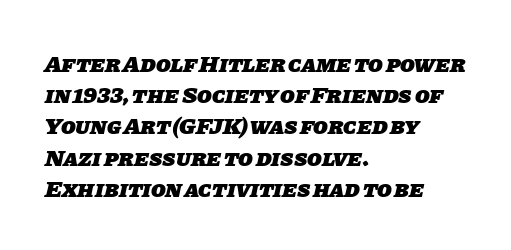
{"bold": "yes", "underline": "no", "align": "left", "line_spacing": "normal", "line_spacing_ratio": 1.3, "letter_spacing": "normal", "letter_spacing_em": 0.0, "glyph_px": 24}
